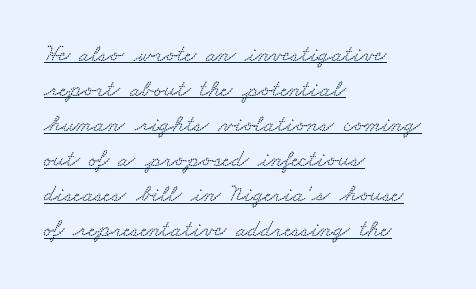
{"underline": "yes", "align": "left", "line_spacing": "normal", "line_spacing_ratio": 1.46, "letter_spacing": "normal", "letter_spacing_em": 0.0, "glyph_px": 24}
